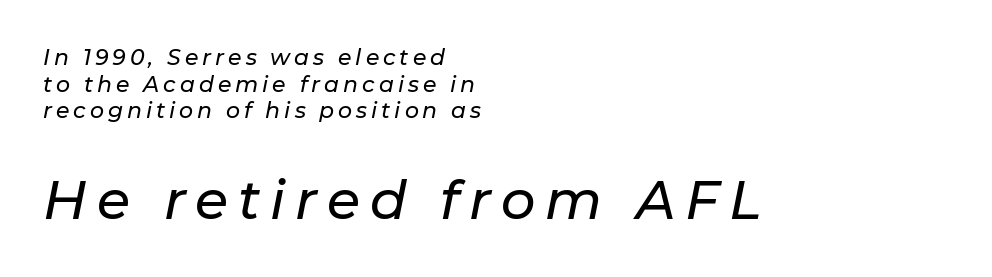
Alignment: flush left. Unmarked baselines from the first word to the last. The whole block is typeset with a tilt. The letters advance in unequal steps, a hallmark of proportional type. The second block has been scaled up relative to the first.
